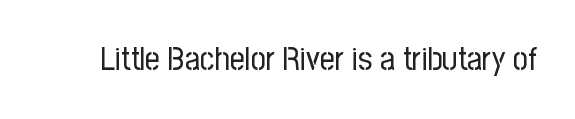
The image shows 33 px regular-weight, condensed sans-serif type, upright; set normal letter spacing, not underlined; low stroke contrast and a medium x-height.
